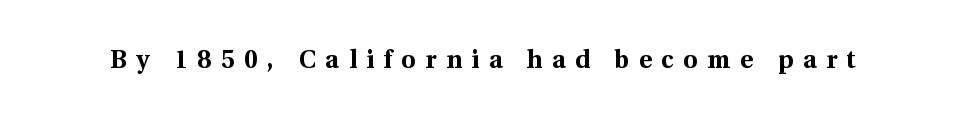
The image shows 25 px bold type, upright; set unusually wide letter spacing (+0.38 em), not underlined.
